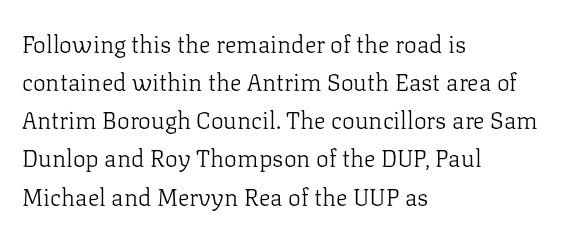
Q: Is the text bold? A: No.
Q: Is the text italic (slanted)? A: No, it is upright.
Q: Is the text underlined? A: No.
Q: How is the paragraph aligned? A: Left-aligned.
Q: Is the spacing between letters normal or unusually wide? A: Normal.
Q: Is the spacing between lines tight, normal or loose? A: Normal.
